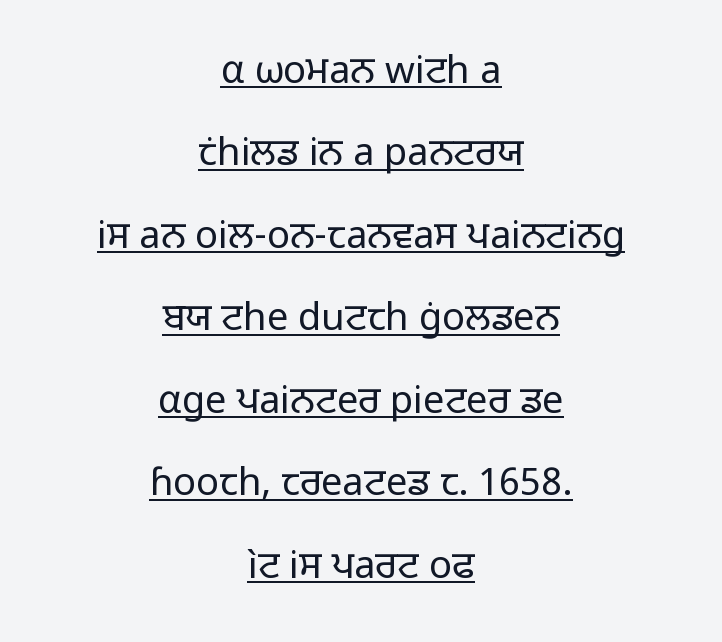
The image shows 38 px regular-weight sans-serif type, upright; set centered, loose line spacing (2.17x), normal letter spacing, underlined; low stroke contrast and a medium x-height.
